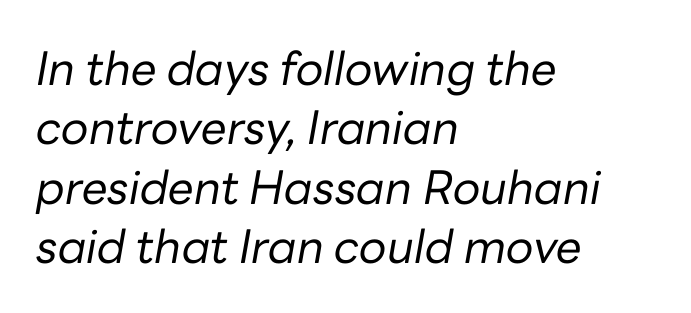
Does the leading feel generous? No, just average. The text block is weighted toward the left margin, trailing off unevenly rightward. Yep, that's italic — everything's leaning. Look at the tracking — it's just the regular setting, nothing added. Do the characters align in a grid? No, the font is proportional.
